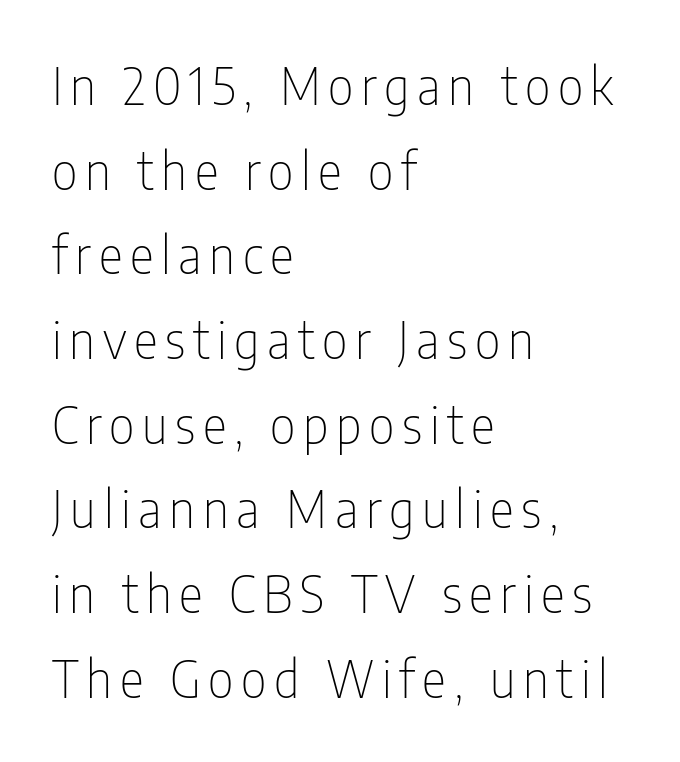
The string is rendered with underlining switched off. No feet cap the strokes, marking this as sans-serif type. Compared with a centered layout, this one pins lines to the left instead. Is the type heavy? It reads as light-to-regular instead.
